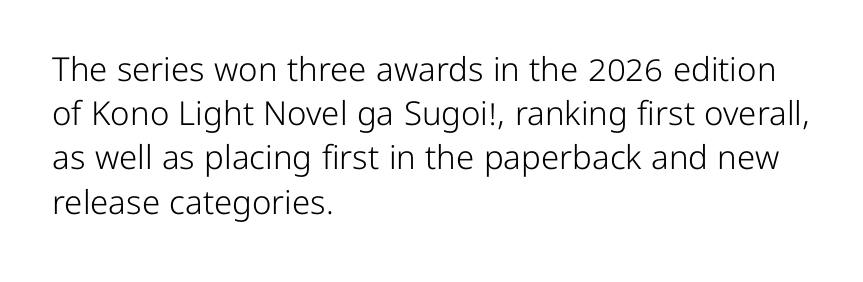
Notice how the passage keeps a crisp vertical edge on the left only. Think of a printed novel: that variable character pitch is what you see here. The designer left line spacing at the default. Students, note that the glyphs here touch the page at normal intervals. Nope, no serifs anywhere on these letters. The weight tops out at a normal text grade.
